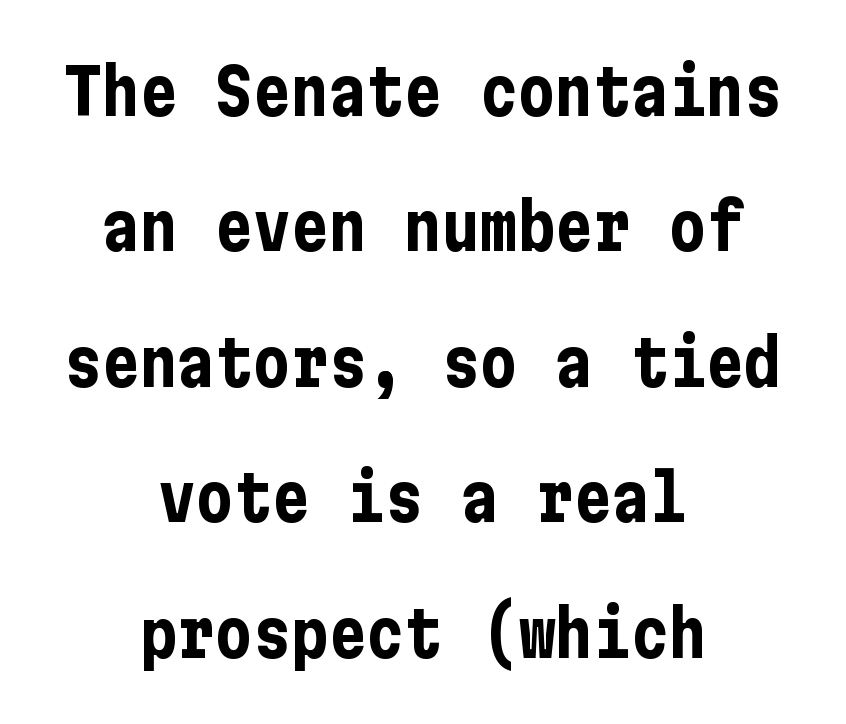
Q: Is the text bold? A: Yes.
Q: Is the text italic (slanted)? A: No, it is upright.
Q: Is the typeface a serif or a sans-serif typeface? A: Sans-serif.
Q: Is the text underlined? A: No.
Q: How is the paragraph aligned? A: Centered.
Q: Is the spacing between letters normal or unusually wide? A: Normal.
Q: Is the spacing between lines tight, normal or loose? A: Loose.
Q: Width (condensed, normal, or wide)? A: Condensed.
Q: Stroke contrast? A: Low.
Q: x-height? A: Medium.
